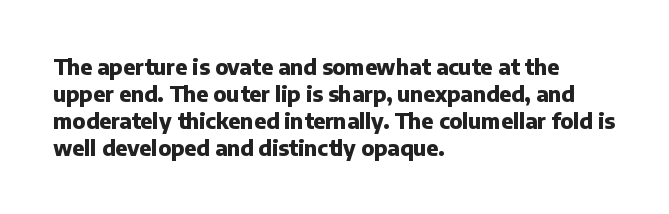
The image shows 21 px bold type, upright; set left-aligned, normal line spacing (1.28x), normal letter spacing, not underlined.
